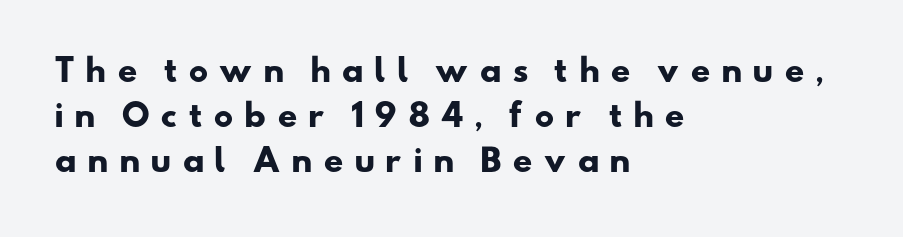
{"serif": "no", "bold": "yes", "weight": "heavy", "width": "wide", "stroke_contrast": "low", "x_height": "small", "monospaced": "no", "underline": "no", "align": "left", "line_spacing": "normal", "line_spacing_ratio": 1.45, "letter_spacing": "wide", "letter_spacing_em": 0.32, "glyph_px": 31}
